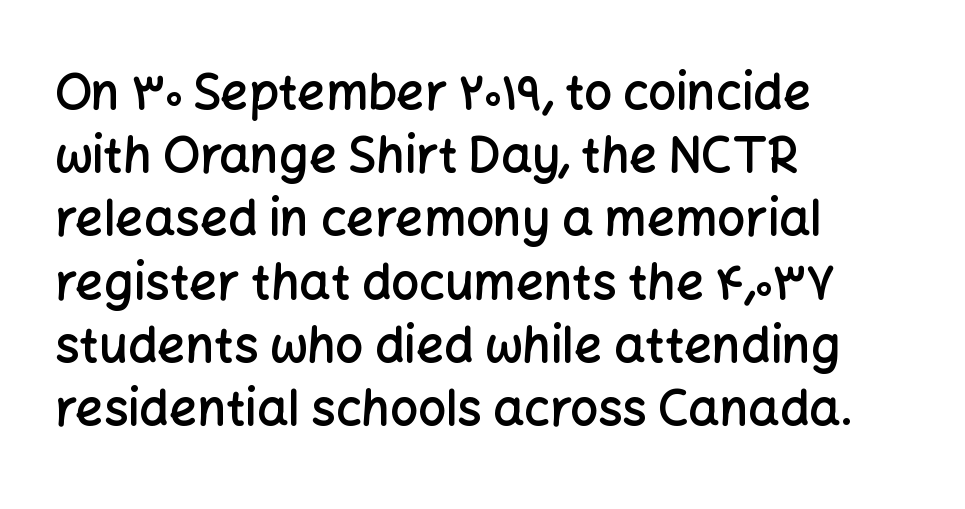
How heavy is the stroke? Medium-heavy — a semibold, shy of bold. Typeset ragged right — the left edge is the straight one. Each new line begins a customary step beneath the previous one. Every stem runs plumb, perpendicular to the baseline. Rule under the text: the space is simply empty.
